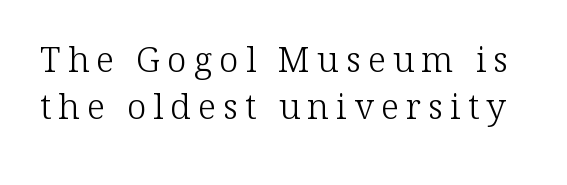
{"serif": "yes", "italic": "no", "bold": "no", "weight": "light", "width": "normal", "stroke_contrast": "low", "x_height": "medium", "monospaced": "no", "underline": "no", "line_spacing": "normal", "line_spacing_ratio": 1.35, "letter_spacing": "wide", "letter_spacing_em": 0.2, "glyph_px": 35}
